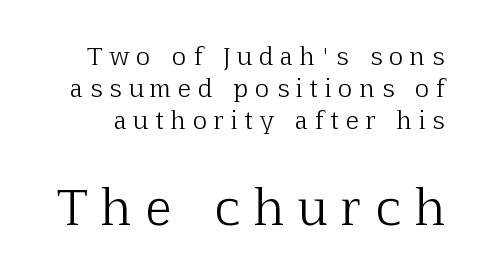
This rendering employs a face with finishing strokes, i.e., a serif. The zone under the glyphs is completely vacant. These lines sit exactly where default settings would place them. Scale increases going downward across the two blocks. The font's upright variant was chosen for this text.
